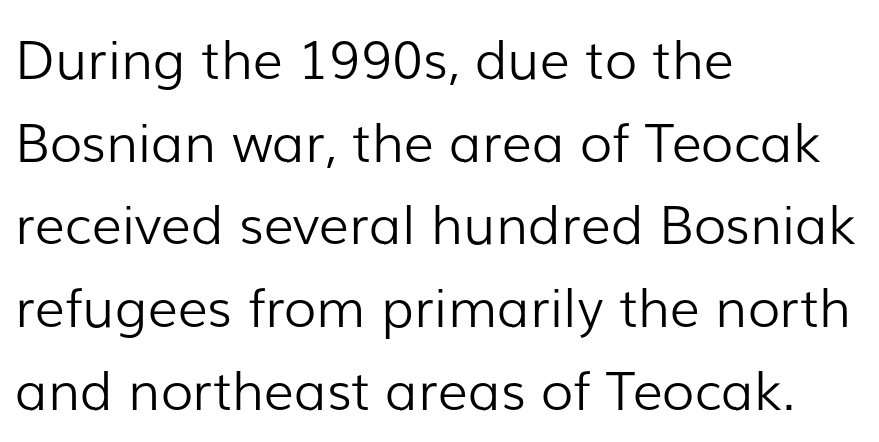
The image shows 53 px light sans-serif type, upright; set left-aligned, normal line spacing (1.56x), normal letter spacing, not underlined; low stroke contrast and a medium x-height.
